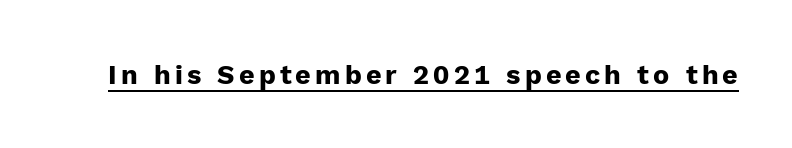
Q: Is the text bold? A: Yes.
Q: Is the text italic (slanted)? A: No, it is upright.
Q: Is the text underlined? A: Yes.
